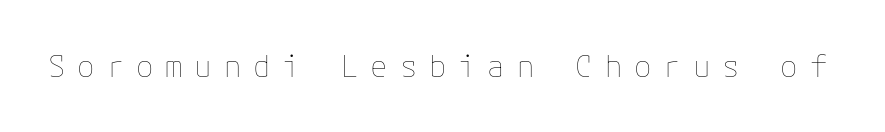
{"italic": "no", "bold": "no", "weight": "thin", "width": "normal", "stroke_contrast": "low", "x_height": "medium", "underline": "no", "letter_spacing": "wide", "letter_spacing_em": 0.41, "glyph_px": 29}
